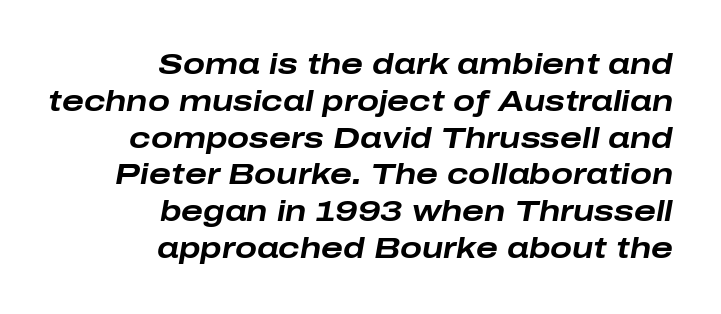
{"italic": "yes", "lean": "right", "slant_degrees": 10, "bold": "yes", "weight": "bold", "width": "wide", "stroke_contrast": "low", "x_height": "medium", "monospaced": "no", "underline": "no", "align": "right", "line_spacing": "normal", "line_spacing_ratio": 1.27, "letter_spacing": "normal", "letter_spacing_em": 0.0, "glyph_px": 29}
